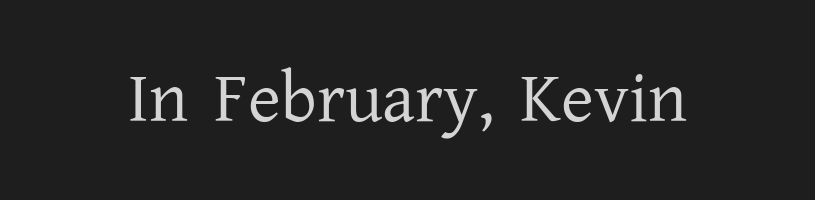
Descender tails drop into unmarked territory. The glyphs in this specimen are seriffed. The letters look calm and open, with moderate or lighter stems. The face used here is proportionally spaced, like ordinary book or web type. Between one letter and the next there's only the usual sliver of space.
